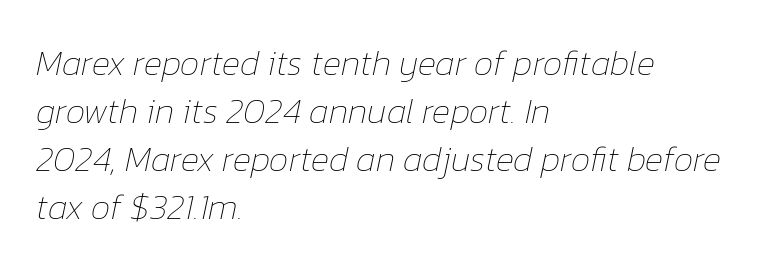
The image shows 35 px thin type, italic (leaning right); set left-aligned, normal line spacing (1.37x), normal letter spacing, not underlined; low stroke contrast and a medium x-height.
